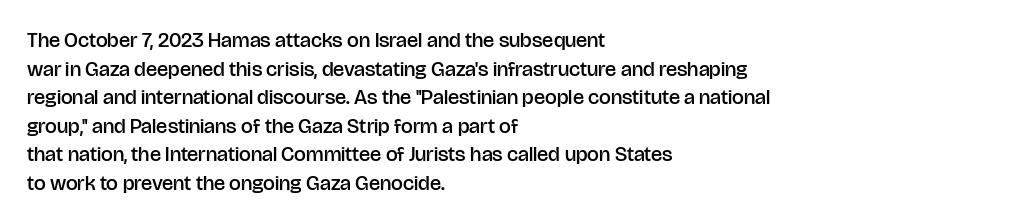
{"italic": "no", "bold": "semi", "underline": "no", "align": "left", "line_spacing": "normal", "line_spacing_ratio": 1.36, "letter_spacing": "normal", "letter_spacing_em": 0.0, "glyph_px": 21}
